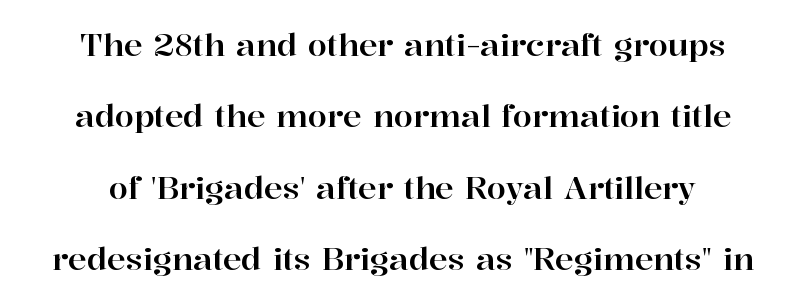
Ascenders rise straight up at ninety degrees. Tracking here is standard; glyphs follow each other at the usual distance. A typesetter would call this leading open, well beyond the default. This sample has the flowing, uneven cadence of proportional lettering. A serif font was chosen for this passage. Where is the straight margin? There isn't one; the lines are centered.
